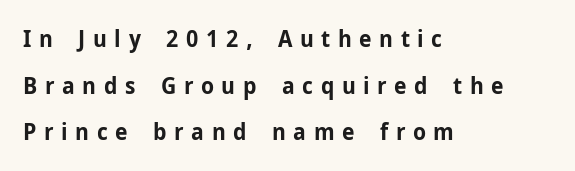
Q: Is the text bold? A: Yes.
Q: Is the text italic (slanted)? A: No, it is upright.
Q: Is the text underlined? A: No.
Q: How is the paragraph aligned? A: Left-aligned.
Q: Is the spacing between letters normal or unusually wide? A: Unusually wide.
Q: Is the spacing between lines tight, normal or loose? A: Loose.
